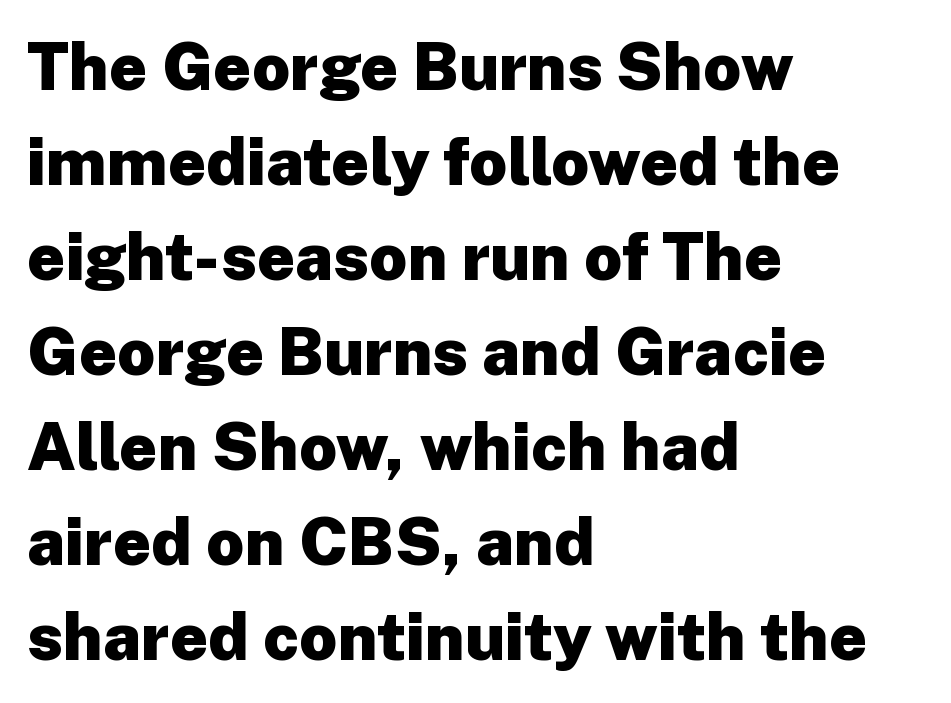
Compared with typical paragraphs, the rows here are spaced about the same. Is this a fixed-width face? No — the glyphs have proportional, varying widths. Beneath every word, the page is bare. How heavy is the stroke? Heavy — this is a bold. Tall strokes in this sample are plumb rather than angled.
